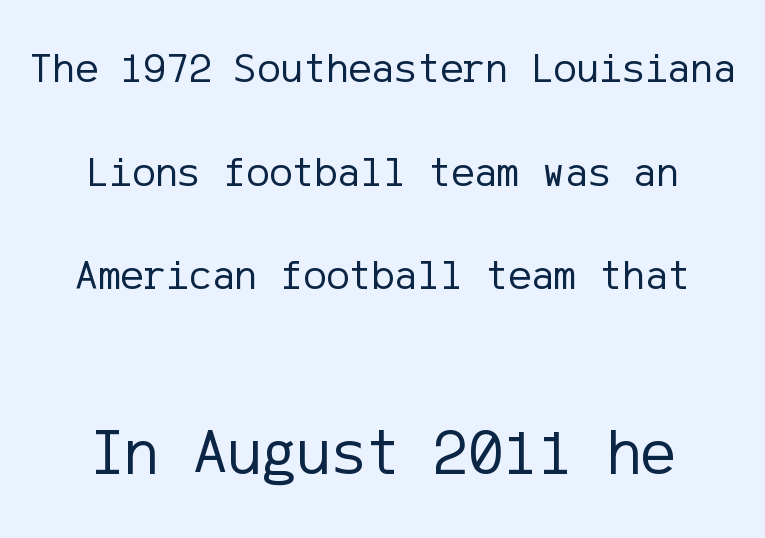
{"serif": "no", "italic": "no", "bold": "no", "weight": "regular", "width": "normal", "stroke_contrast": "low", "x_height": "medium", "underline": "no", "align": "center", "line_spacing": "loose", "line_spacing_ratio": 2.41, "letter_spacing": "normal", "letter_spacing_em": 0.0, "larger_block": "second", "size_ratio": 1.51, "glyph_px": 65}
